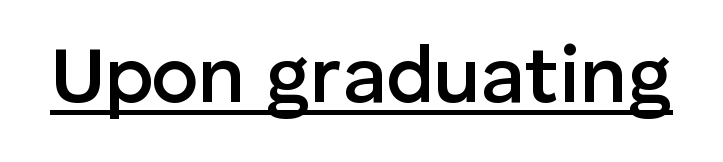
The image shows 79 px semibold sans-serif type, upright; set normal letter spacing, underlined; low stroke contrast and a medium x-height.
